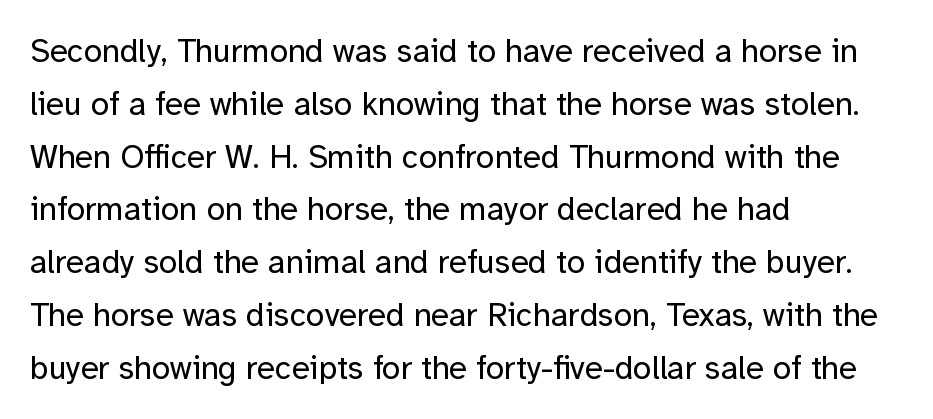
Q: Is the text bold? A: No.
Q: Is the text italic (slanted)? A: No, it is upright.
Q: Is the typeface a serif or a sans-serif typeface? A: Sans-serif.
Q: Is the text underlined? A: No.
Q: How is the paragraph aligned? A: Left-aligned.
Q: Is the spacing between letters normal or unusually wide? A: Normal.
Q: Is the spacing between lines tight, normal or loose? A: Normal.
Q: Width (condensed, normal, or wide)? A: Normal.
Q: Stroke contrast? A: Low.
Q: x-height? A: Medium.
Q: Monospaced? A: No.
